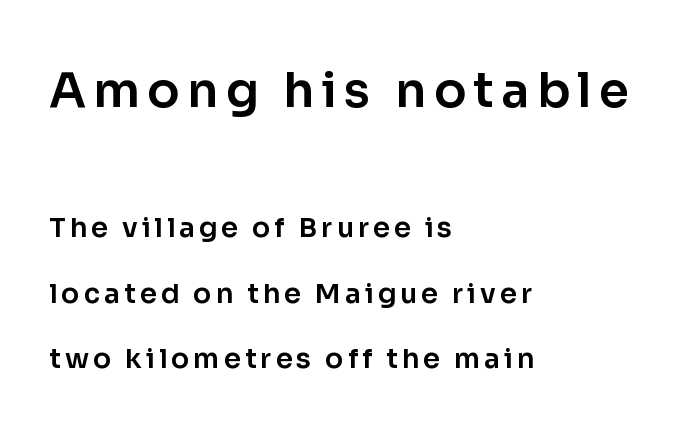
This block would shrink considerably if given ordinary leading; it's expanded now. Note the varied advance widths — an 'i' is clearly narrower than an 'm'. Leftover space on each line is placed entirely after the last word. The words here are not underlined.
